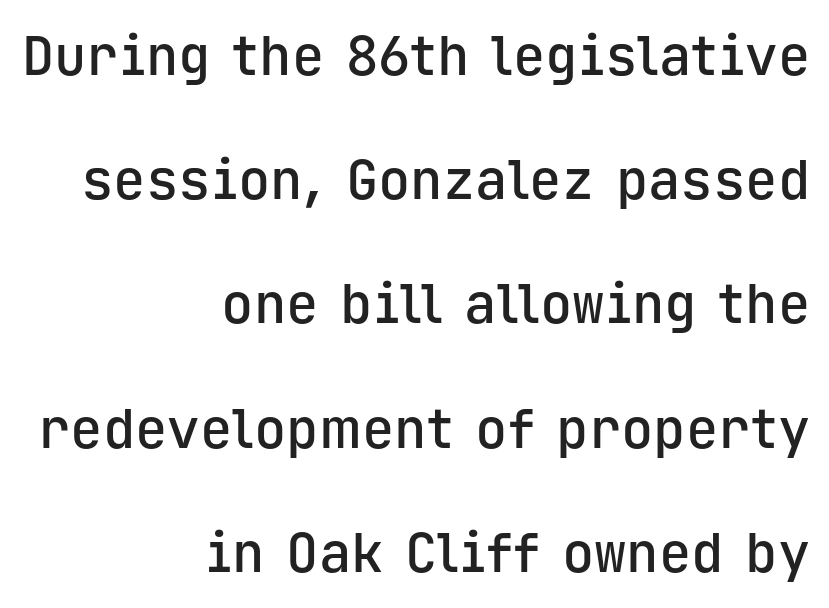
The image shows 54 px semibold sans-serif type, upright, monospaced; set right-aligned, loose line spacing (2.3x), normal letter spacing, not underlined; low stroke contrast and a medium x-height.
